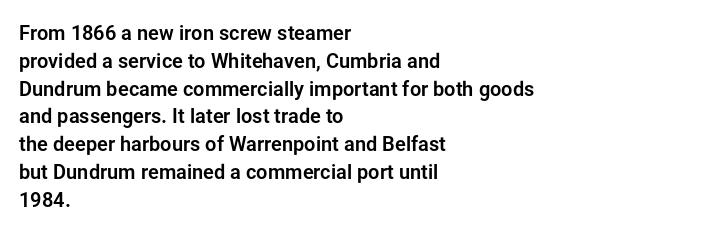
Ordinary non-slanted type is in use. If you drew a ruler down the left edge, every line would touch it. Underlining? Definitely not there. Rows of type keep a routine distance in the vertical direction. Observe the ordinary spacing: letters are neighbours, not strangers.
